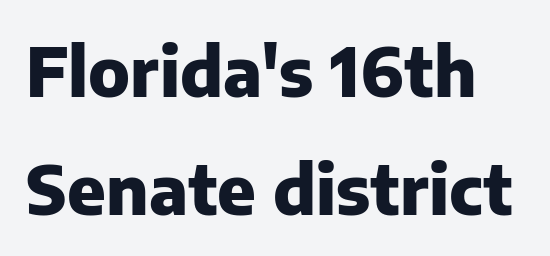
In terms of letterspacing, this is plain default setting. Designer's note — italics off, roman on. The characters display no serif detailing; their extremities are plain. Think of a printed novel: that variable character pitch is what you see here. Type without underlining. The glyphs have the mass of a bold cut.
